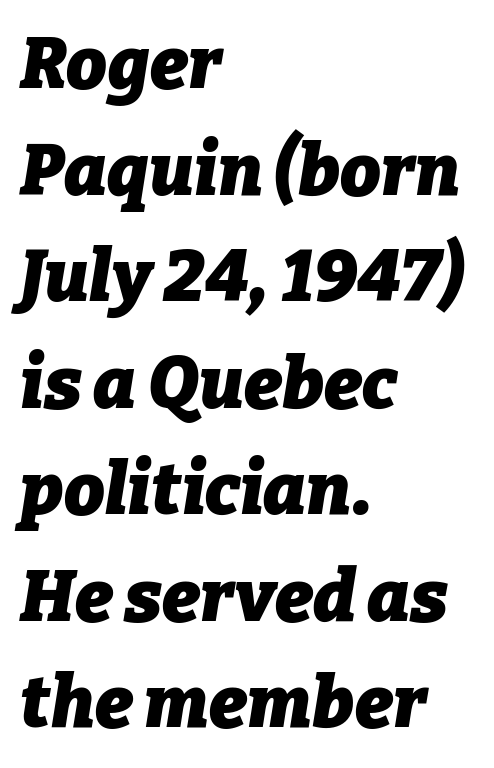
Evenly set lines give the paragraph a standard silhouette. Compared with an ordinary text face, these strokes are far heavier — a full bold. Is the type slanted? Yes — the strokes lean at a clear angle. Is the block centered? No — it sits flush against the left margin.
